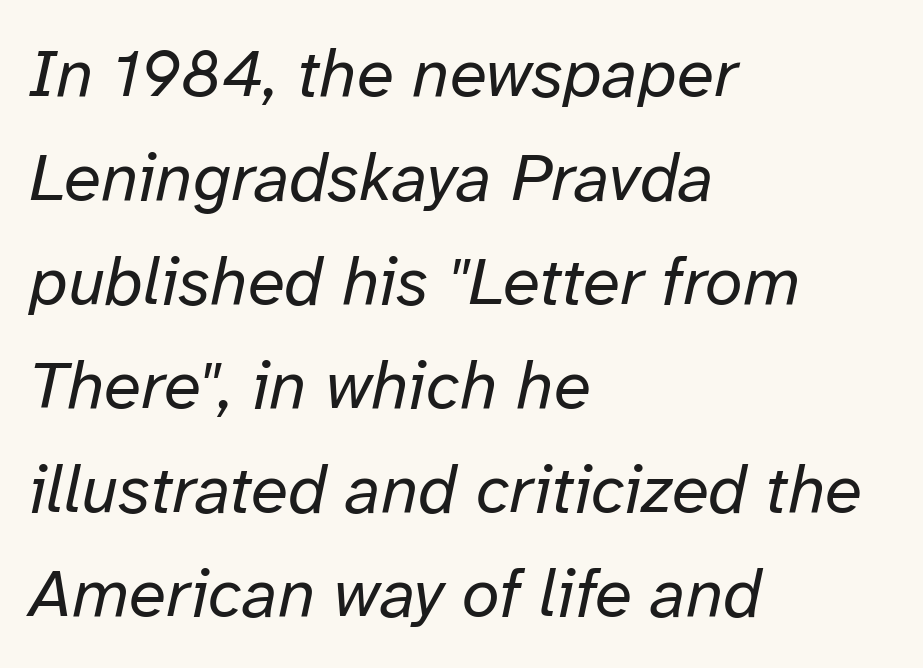
Is this a fixed-width face? No — the glyphs have proportional, varying widths. Between one letter and the next there's only the usual sliver of space. Evenly set lines give the paragraph a standard silhouette. The text carries the slant typical of an italic or oblique font. Only glyphs here, with clear space below each row. The typesetter chose a ragged-right arrangement here.
